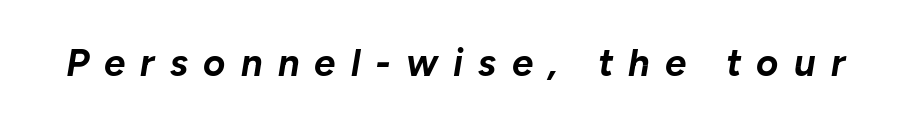
Q: Is the text bold? A: Yes.
Q: Is the text italic (slanted)? A: Yes, it leans right by about 10 degrees.
Q: Is the text underlined? A: No.
Q: Is the spacing between letters normal or unusually wide? A: Unusually wide.
Q: Width (condensed, normal, or wide)? A: Normal.
Q: Stroke contrast? A: Low.
Q: x-height? A: Medium.
Q: Monospaced? A: No.
